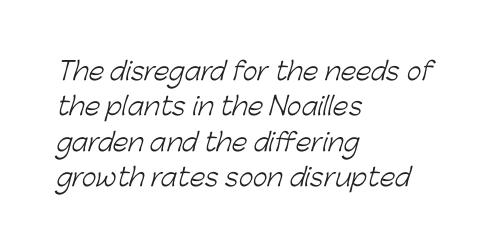
Q: Is the text bold? A: No.
Q: Is the text underlined? A: No.
Q: How is the paragraph aligned? A: Left-aligned.
Q: Is the spacing between letters normal or unusually wide? A: Normal.
Q: Is the spacing between lines tight, normal or loose? A: Normal.
